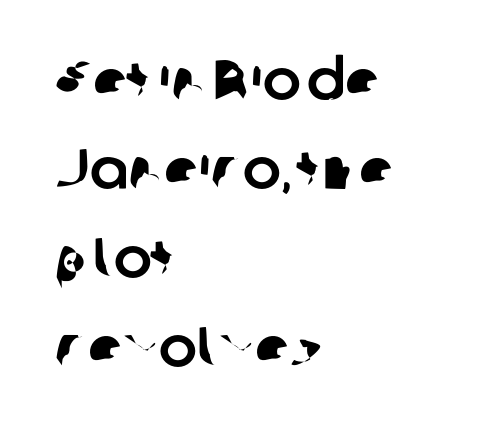
{"serif": "no", "width": "normal", "stroke_contrast": "low", "x_height": "medium", "monospaced": "no", "underline": "no", "align": "left", "line_spacing": "normal", "line_spacing_ratio": 1.56, "letter_spacing": "normal", "letter_spacing_em": 0.0, "glyph_px": 57}
